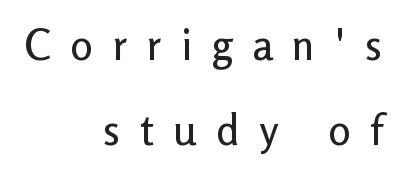
Upright lettering throughout. The type is letterspaced generously, with wide tracking. The rendering uses natural spacing where letterforms have individual widths. The space directly below the letters is spotless. Nothing sits at the stroke ends, so this counts as sans-serif. Summary of vertical rhythm: relaxed, with wide interline spacing.
